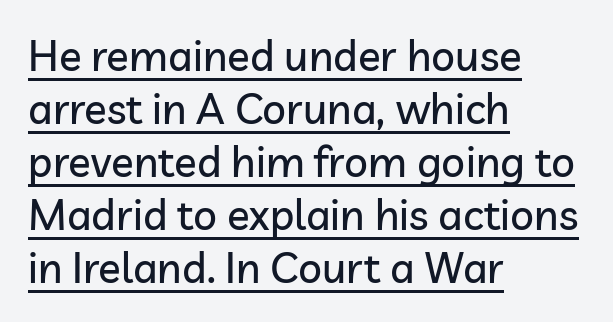
Is there an underline? Yes — a line sits under the letters. Does extra space separate the letters? No, they use regular spacing. Font category for this specimen: sans-serif. The line-height multiplier appears to be the usual default.
